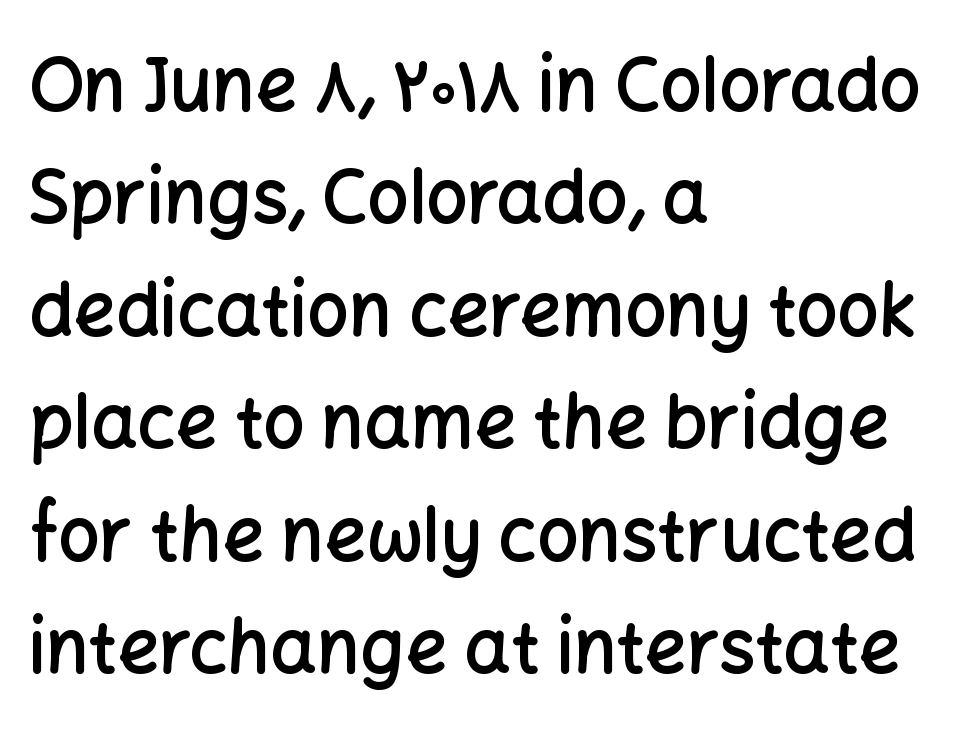
The image shows 73 px semibold sans-serif type, upright; set left-aligned, normal line spacing (1.54x), normal letter spacing, not underlined; low stroke contrast and a medium x-height.
